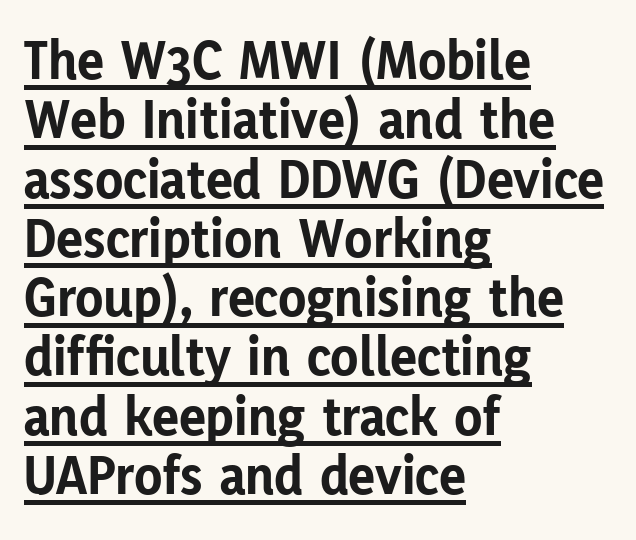
{"serif": "no", "italic": "no", "bold": "yes", "weight": "bold", "width": "normal", "stroke_contrast": "low", "x_height": "medium", "monospaced": "no", "underline": "yes", "align": "left", "line_spacing": "tight", "line_spacing_ratio": 1.04, "letter_spacing": "normal", "letter_spacing_em": 0.0, "glyph_px": 57}
